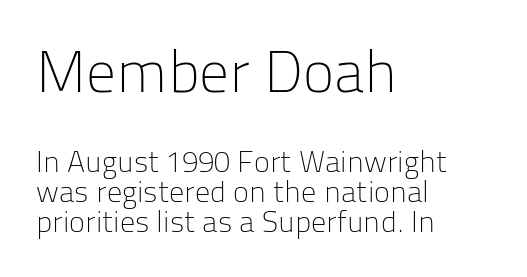
{"serif": "no", "italic": "no", "bold": "no", "weight": "light", "width": "normal", "stroke_contrast": "low", "x_height": "medium", "monospaced": "no", "underline": "no", "align": "left", "line_spacing": "tight", "line_spacing_ratio": 1.01, "letter_spacing": "normal", "letter_spacing_em": 0.0, "larger_block": "first", "size_ratio": 1.97, "glyph_px": 59}
